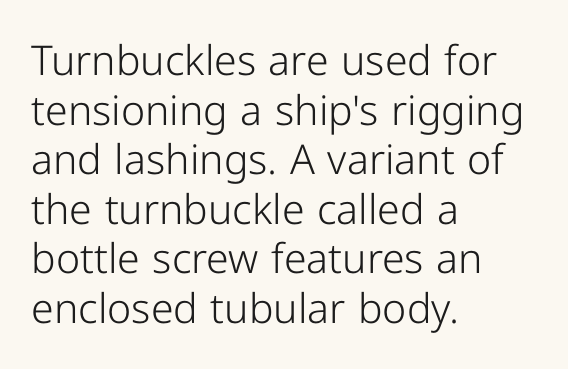
The image shows 41 px light sans-serif type, upright; set left-aligned, line spacing 1.21x, normal letter spacing, not underlined; low stroke contrast and a medium x-height.
